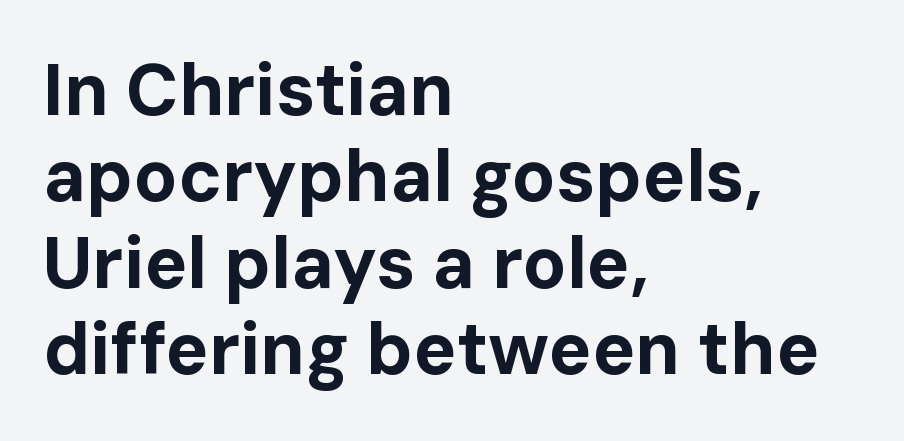
{"serif": "no", "italic": "no", "bold": "yes", "weight": "bold", "width": "normal", "stroke_contrast": "low", "x_height": "medium", "monospaced": "no", "underline": "no", "align": "left", "line_spacing_ratio": 1.2, "letter_spacing": "normal", "letter_spacing_em": 0.0, "glyph_px": 72}
